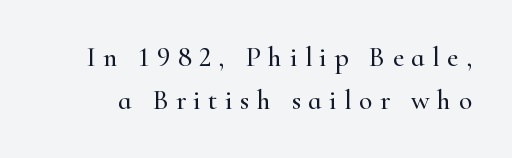
{"serif": "yes", "italic": "no", "width": "normal", "stroke_contrast": "high", "x_height": "small", "monospaced": "no", "underline": "no", "line_spacing": "normal", "line_spacing_ratio": 1.53, "letter_spacing": "wide", "letter_spacing_em": 0.26, "glyph_px": 28}
